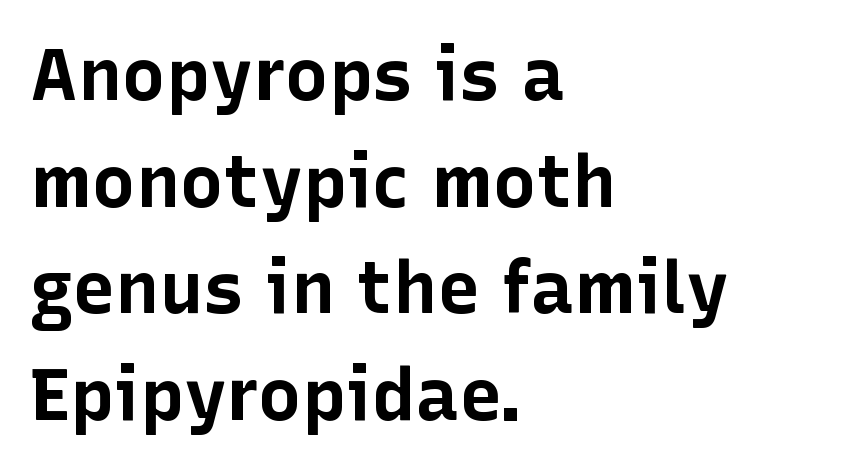
{"serif": "no", "italic": "no", "bold": "yes", "weight": "bold", "width": "normal", "stroke_contrast": "low", "x_height": "medium", "monospaced": "no", "underline": "no", "align": "left", "line_spacing": "normal", "line_spacing_ratio": 1.46, "letter_spacing": "normal", "letter_spacing_em": 0.0, "glyph_px": 73}
